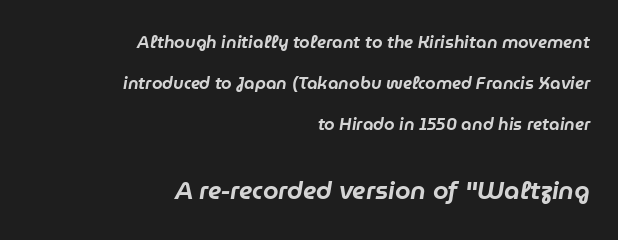
{"italic": "yes", "lean": "right", "slant_degrees": 9, "underline": "no", "align": "right", "line_spacing": "loose", "line_spacing_ratio": 2.4, "letter_spacing": "normal", "letter_spacing_em": 0.0, "larger_block": "second", "size_ratio": 1.47, "glyph_px": 25}
